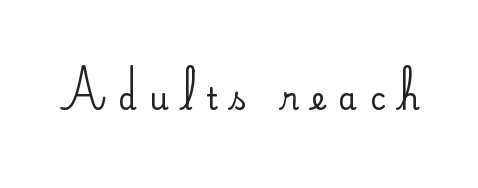
{"serif": "no", "italic": "no", "bold": "no", "weight": "regular", "width": "normal", "stroke_contrast": "low", "x_height": "small", "monospaced": "no", "underline": "no", "letter_spacing": "wide", "letter_spacing_em": 0.43, "glyph_px": 30}
